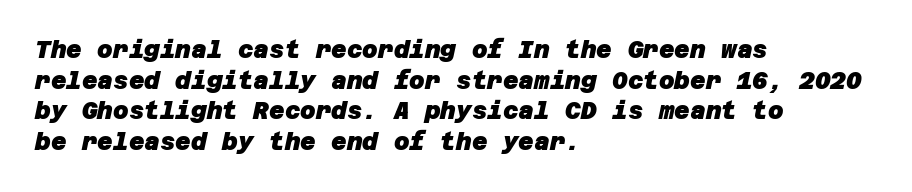
Line starts are locked; line ends wander. Underlining? Definitely not there. Is there much room between lines? A standard amount, neither cramped nor airy. You'd pick this weight for a headline — it's a proper bold.
